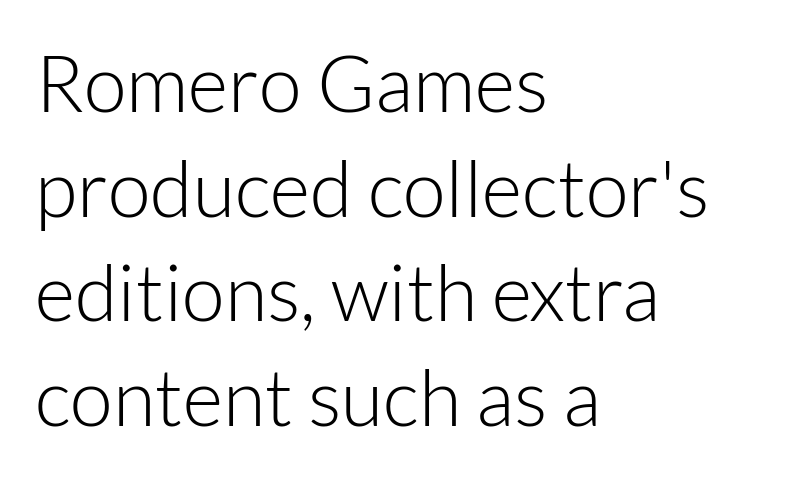
The image shows 78 px light sans-serif type, upright; set left-aligned, normal line spacing (1.34x), normal letter spacing, not underlined; low stroke contrast and a medium x-height.
